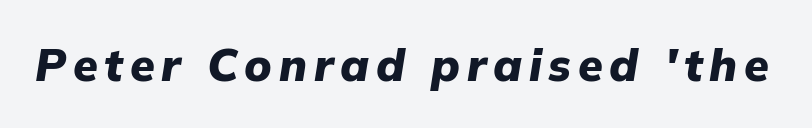
The image shows 45 px heavy type, italic (leaning right); set not underlined; low stroke contrast and a medium x-height.
